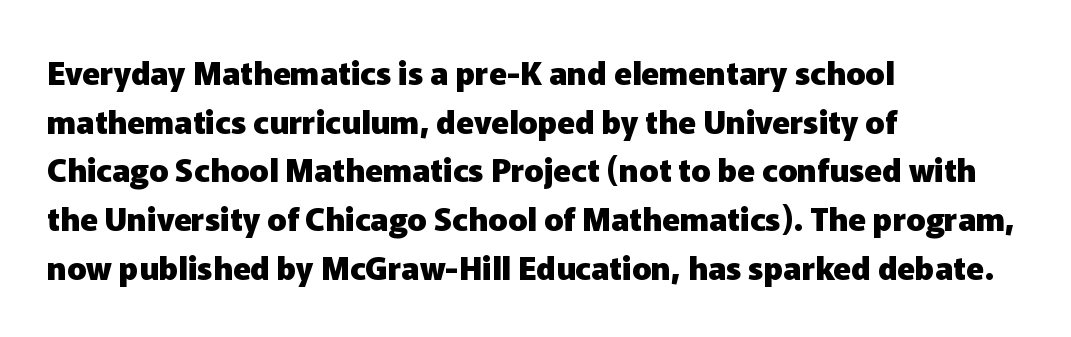
Posture: straight, roman, zero tilt. Look at the bottom of the vertical strokes: they stop flat, with no serifs. Letters rest on an invisible, unmarked baseline. The passage shown is typed in a proportional face where columns would drift. Heft: maximum for text — a bold.
